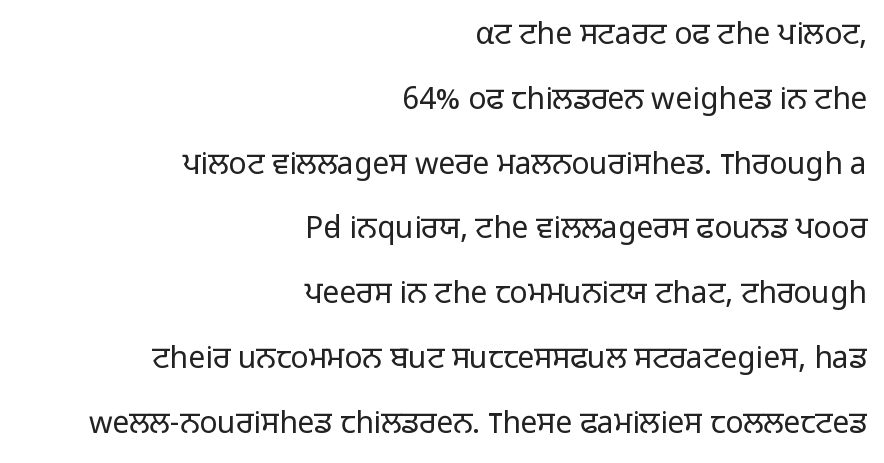
Q: Is the text bold? A: No.
Q: Is the text italic (slanted)? A: No, it is upright.
Q: Is the typeface a serif or a sans-serif typeface? A: Sans-serif.
Q: Is the text underlined? A: No.
Q: How is the paragraph aligned? A: Right-aligned.
Q: Is the spacing between letters normal or unusually wide? A: Normal.
Q: Is the spacing between lines tight, normal or loose? A: Loose.
Q: Width (condensed, normal, or wide)? A: Normal.
Q: Stroke contrast? A: Low.
Q: x-height? A: Medium.
Q: Monospaced? A: No.
